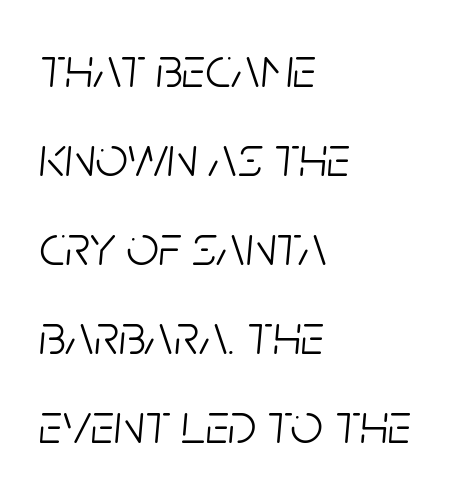
{"italic": "yes", "lean": "right", "slant_degrees": 5, "bold": "no", "weight": "light", "width": "condensed", "stroke_contrast": "low", "x_height": "large", "monospaced": "no", "underline": "no", "align": "left", "line_spacing": "normal", "line_spacing_ratio": 1.56, "letter_spacing": "normal", "letter_spacing_em": 0.0, "glyph_px": 57}
